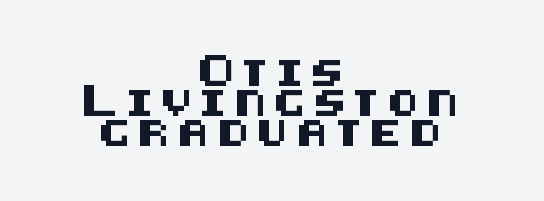
Q: Is the text italic (slanted)? A: No, it is upright.
Q: Is the text underlined? A: No.
Q: How is the paragraph aligned? A: Centered.
Q: Is the spacing between letters normal or unusually wide? A: Unusually wide.
Q: Is the spacing between lines tight, normal or loose? A: Tight.
